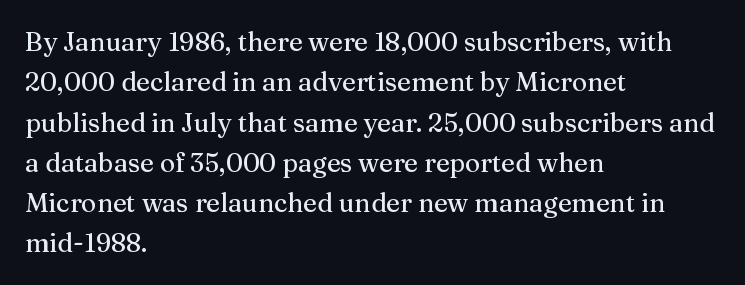
The image shows 26 px text type, upright; set left-aligned, normal line spacing (1.55x), normal letter spacing, not underlined.
